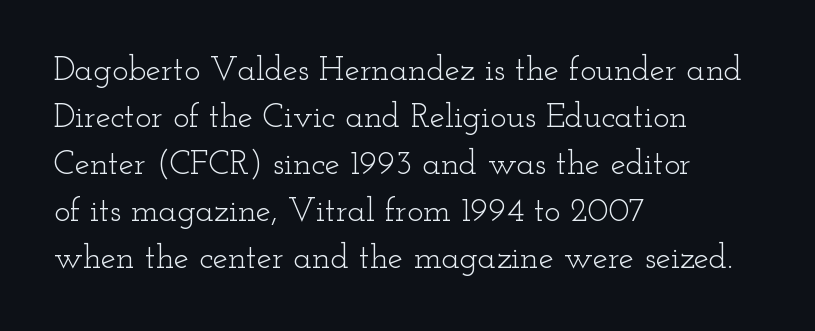
{"serif": "yes", "italic": "no", "bold": "no", "weight": "light", "width": "wide", "stroke_contrast": "low", "x_height": "small", "monospaced": "no", "underline": "no", "align": "left", "line_spacing": "normal", "line_spacing_ratio": 1.38, "letter_spacing": "normal", "letter_spacing_em": 0.0, "glyph_px": 34}
